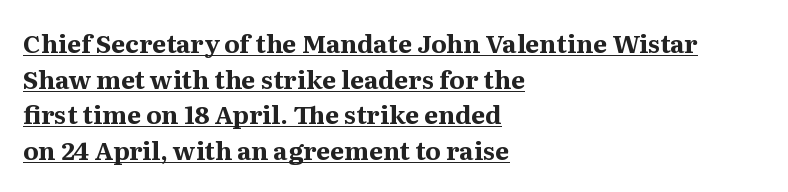
{"italic": "no", "bold": "yes", "underline": "yes", "align": "left", "line_spacing": "normal", "line_spacing_ratio": 1.43, "letter_spacing": "normal", "letter_spacing_em": 0.0, "glyph_px": 25}
